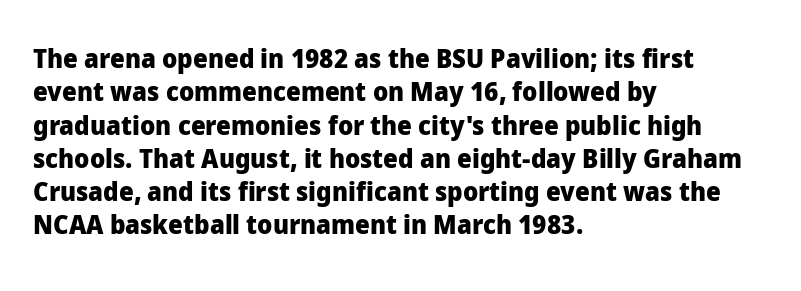
The image shows 26 px bold type, upright; set left-aligned, normal line spacing (1.28x), normal letter spacing, not underlined.
